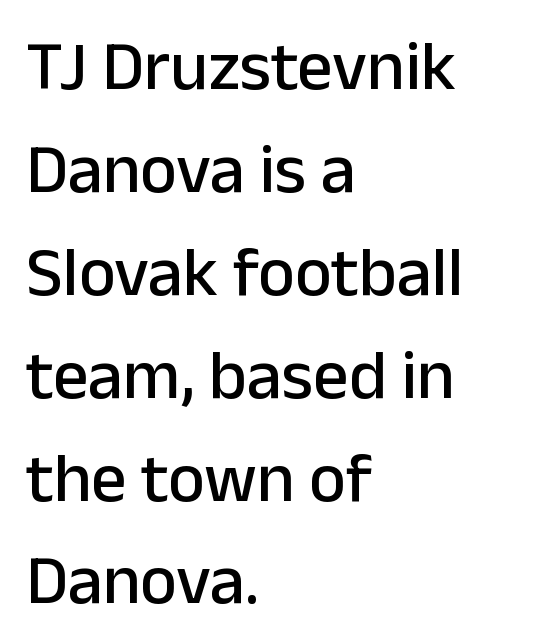
{"serif": "no", "italic": "no", "width": "normal", "stroke_contrast": "low", "x_height": "medium", "monospaced": "no", "underline": "no", "align": "left", "line_spacing": "normal", "line_spacing_ratio": 1.47, "letter_spacing": "normal", "letter_spacing_em": 0.0, "glyph_px": 70}
